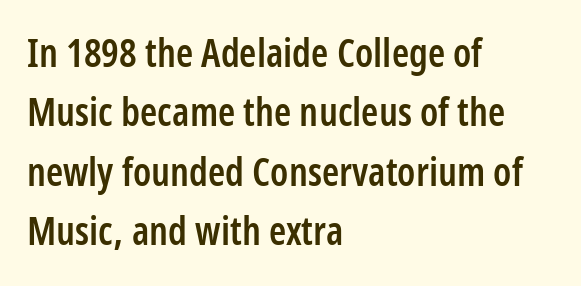
{"serif": "no", "italic": "no", "bold": "semi", "weight": "semibold", "width": "condensed", "stroke_contrast": "low", "x_height": "medium", "monospaced": "no", "underline": "no", "align": "left", "line_spacing": "normal", "line_spacing_ratio": 1.52, "letter_spacing": "normal", "letter_spacing_em": 0.0, "glyph_px": 39}
